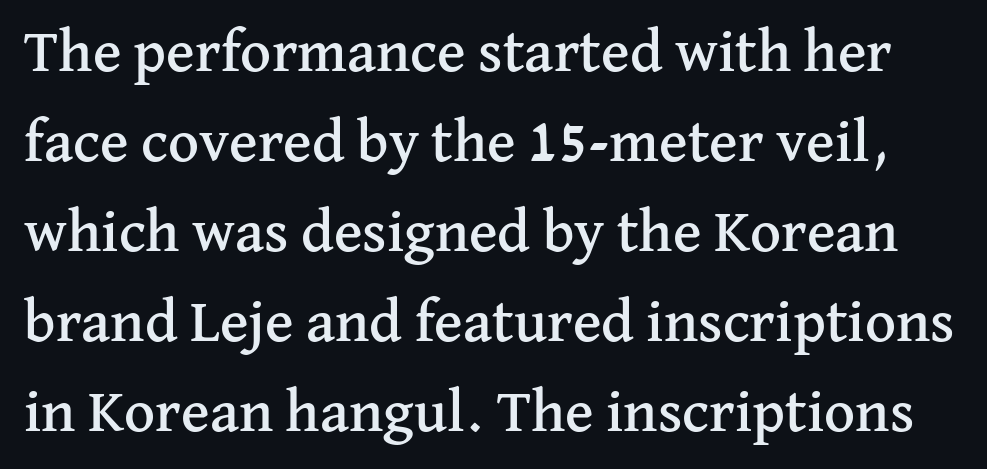
Q: Is the text italic (slanted)? A: No, it is upright.
Q: Is the typeface a serif or a sans-serif typeface? A: Serif.
Q: Is the text underlined? A: No.
Q: Is the spacing between letters normal or unusually wide? A: Normal.
Q: Is the spacing between lines tight, normal or loose? A: Normal.
Q: Width (condensed, normal, or wide)? A: Normal.
Q: Stroke contrast? A: Medium.
Q: x-height? A: Medium.
Q: Monospaced? A: No.
